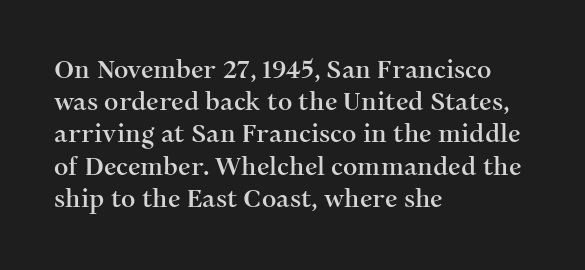
No italicization has been applied; the sample stays upright. This sample uses plain, unmodified letter spacing. Decoration check: the copy has no underline. The typesetter chose a ragged-right arrangement here. Interline gaps are of average width in this sample.
